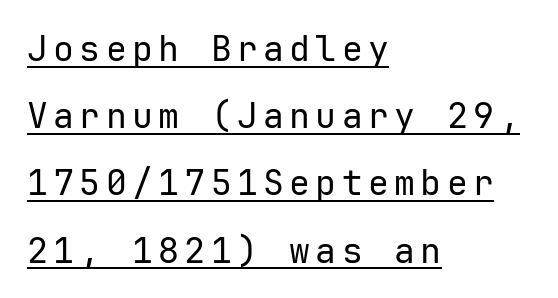
The image shows 35 px regular-weight sans-serif type, upright; set left-aligned, loose line spacing (1.92x), underlined; low stroke contrast and a medium x-height.
